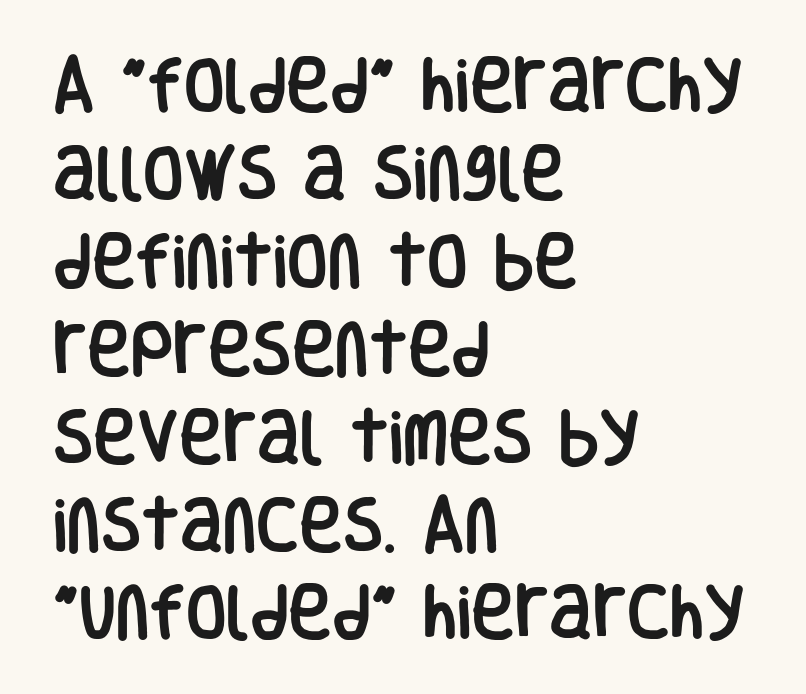
Type without underlining. Do the characters align in a grid? No, the font is proportional. Characters follow at the spacing the type designer built in. Which margin do the lines hug? The left one — the right edge is uneven. Is this a sans? Yes — the strokes have no serifs. This sample keeps an unexceptional amount of space between lines.
